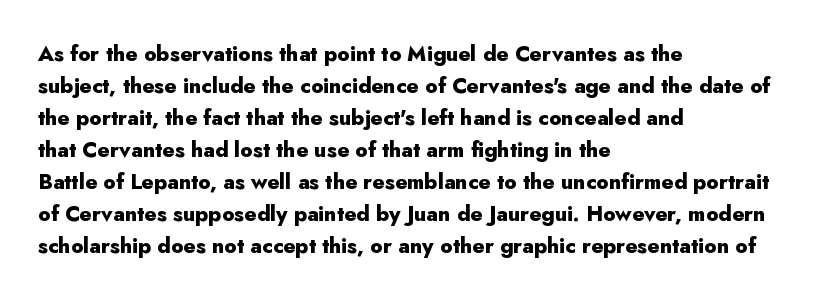
The image shows 21 px bold type, upright; set left-aligned, normal line spacing (1.52x), normal letter spacing, not underlined.
